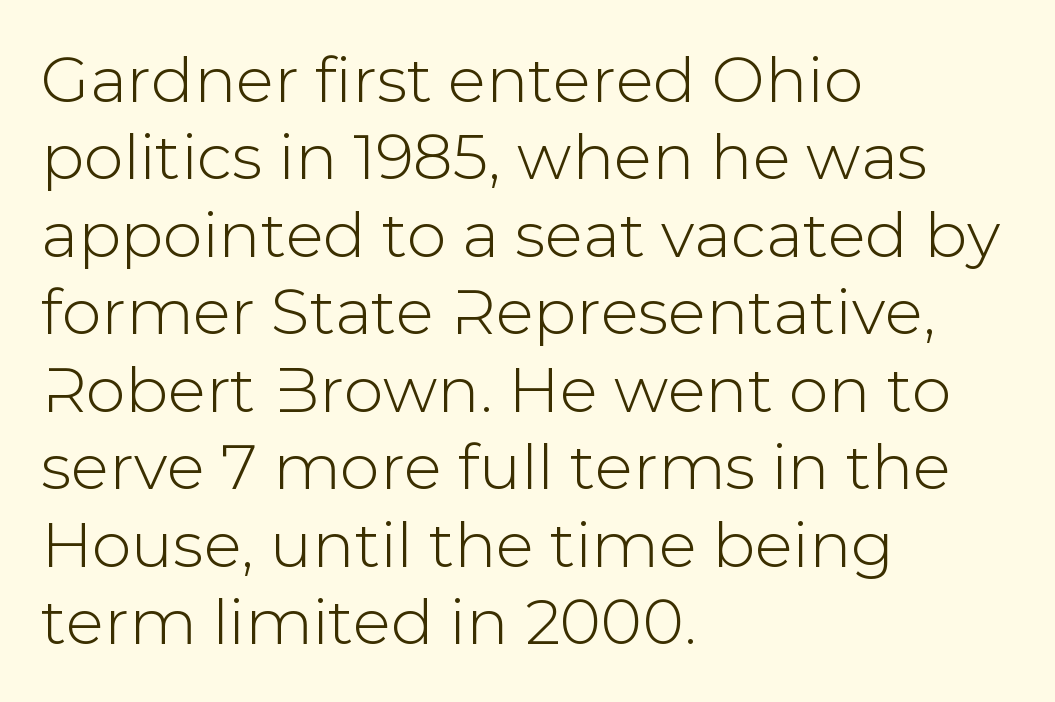
Each row of text sits above clean, open space. Is the letter spacing exaggerated? No — it looks like the ordinary default. These lines are rendered in a variable-pitch font. The axis of the letterforms is exactly vertical. Which margin do the lines hug? The left one — the right edge is uneven.
